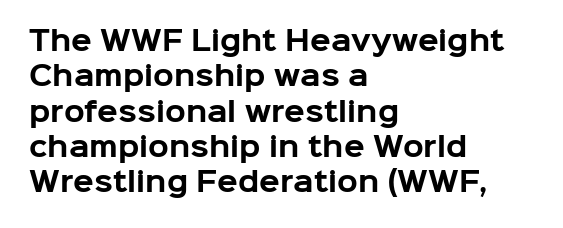
The image shows 27 px bold type, upright; set left-aligned, normal line spacing (1.31x), normal letter spacing, not underlined.
